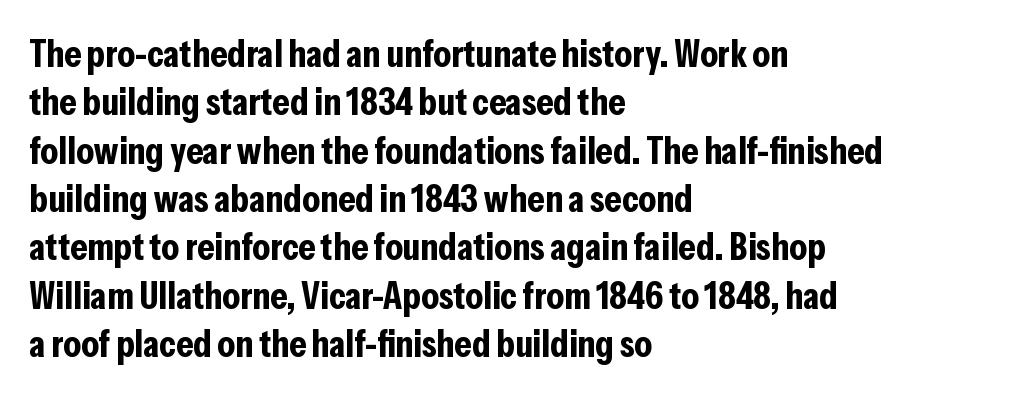
{"serif": "no", "italic": "no", "bold": "yes", "weight": "bold", "width": "condensed", "stroke_contrast": "low", "x_height": "medium", "monospaced": "no", "underline": "no", "align": "left", "line_spacing_ratio": 1.24, "letter_spacing": "normal", "letter_spacing_em": 0.0, "glyph_px": 39}
